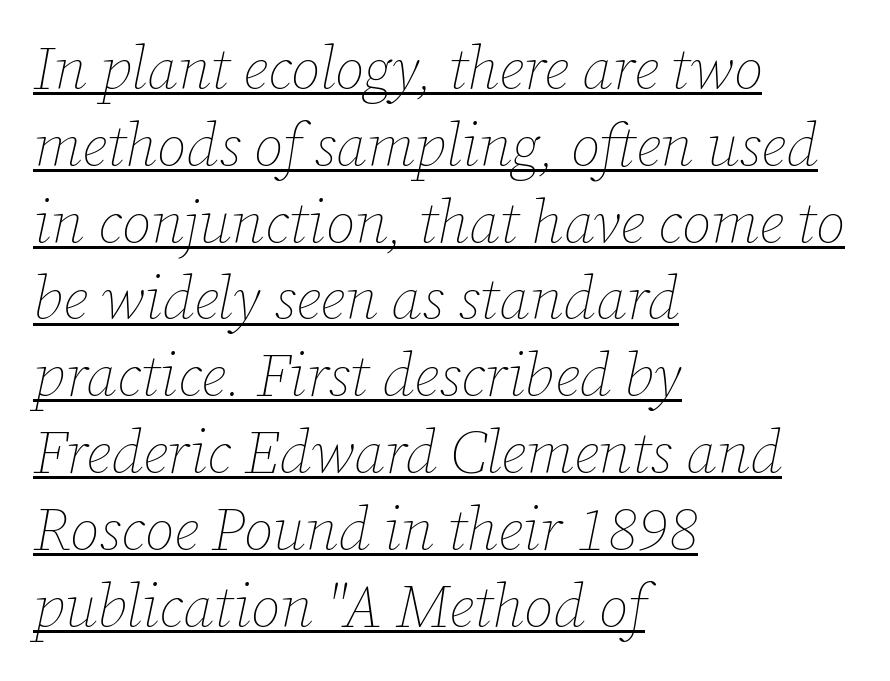
Q: Is the text bold? A: No.
Q: Is the text italic (slanted)? A: Yes, it leans right by about 12 degrees.
Q: Is the text underlined? A: Yes.
Q: How is the paragraph aligned? A: Left-aligned.
Q: Is the spacing between letters normal or unusually wide? A: Normal.
Q: Is the spacing between lines tight, normal or loose? A: Normal.
Q: Width (condensed, normal, or wide)? A: Normal.
Q: Stroke contrast? A: Low.
Q: x-height? A: Medium.
Q: Monospaced? A: No.
